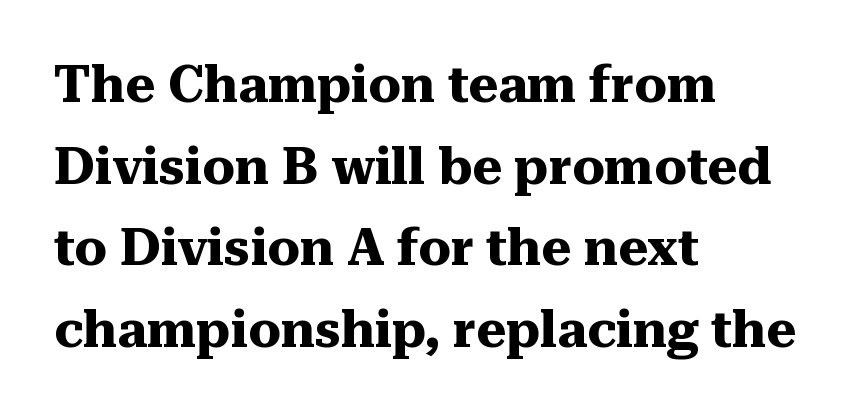
Q: Is the text bold? A: Yes.
Q: Is the text italic (slanted)? A: No, it is upright.
Q: Is the typeface a serif or a sans-serif typeface? A: Serif.
Q: Is the text underlined? A: No.
Q: How is the paragraph aligned? A: Left-aligned.
Q: Is the spacing between letters normal or unusually wide? A: Normal.
Q: Is the spacing between lines tight, normal or loose? A: Normal.
Q: Width (condensed, normal, or wide)? A: Normal.
Q: Stroke contrast? A: Medium.
Q: x-height? A: Medium.
Q: Monospaced? A: No.
